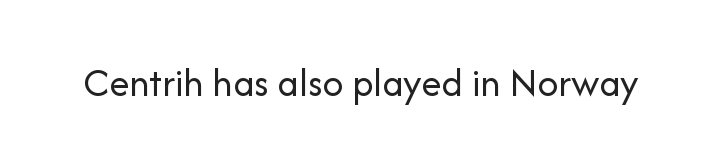
The strip under each line holds only bare page. Summary of weight: not heavy and not bold. Do the letters lean? They stand straight. A typesetter would call this zero additional tracking. Note: no serifs on the glyphs.
